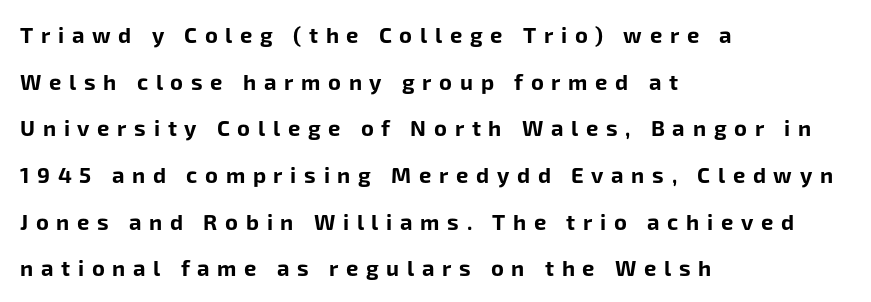
Q: Is the text bold? A: Yes.
Q: Is the text italic (slanted)? A: No, it is upright.
Q: Is the text underlined? A: No.
Q: How is the paragraph aligned? A: Left-aligned.
Q: Is the spacing between letters normal or unusually wide? A: Unusually wide.
Q: Is the spacing between lines tight, normal or loose? A: Loose.
